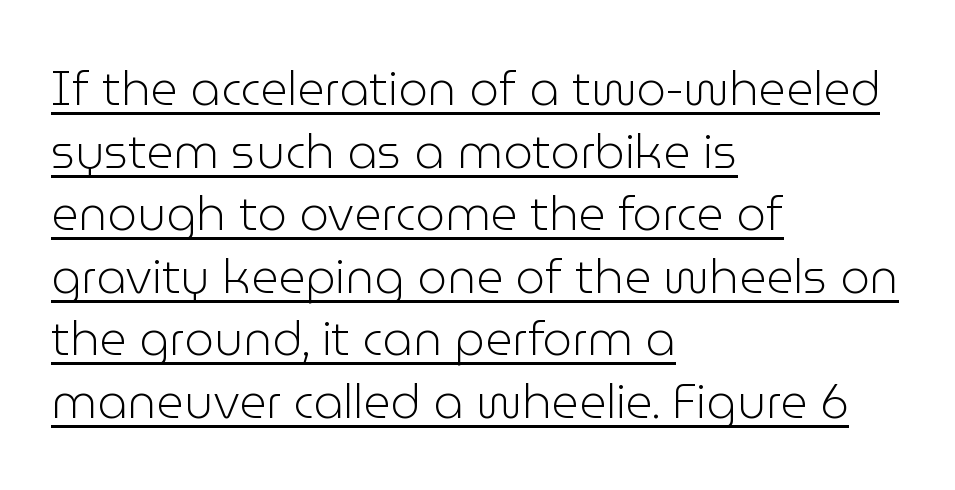
Horizontal bands of white between lines are of average thickness. This sample carries an underscore along the baseline area. Notice how the stems are strictly vertical — no italics here. Classification — sans serif.
